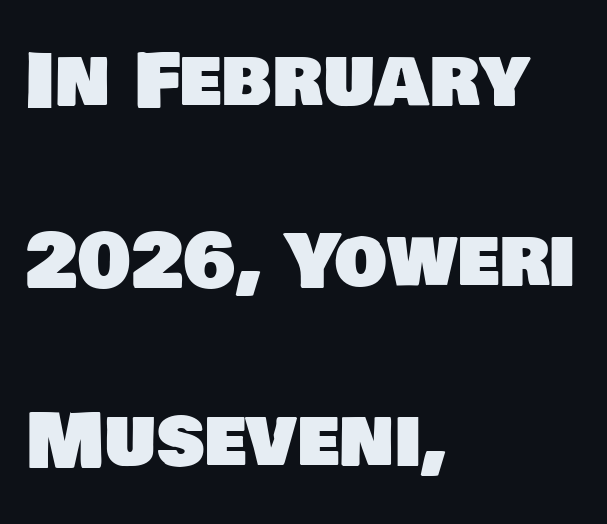
Teacher's note: observe the even left margin — that is flush-left alignment. What's the leading like? Stretched, with rows far apart. In terms of letterspacing, this is plain default setting. Here the designer chose a conventional face with non-uniform glyph widths. The space directly below the letters is spotless.
